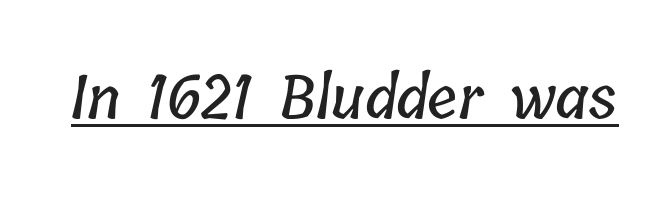
Somebody hit Ctrl+U on this one — the words are underlined. Here the designer chose a conventional face with non-uniform glyph widths. Standard letterfit; no display-style spreading of the glyphs.
